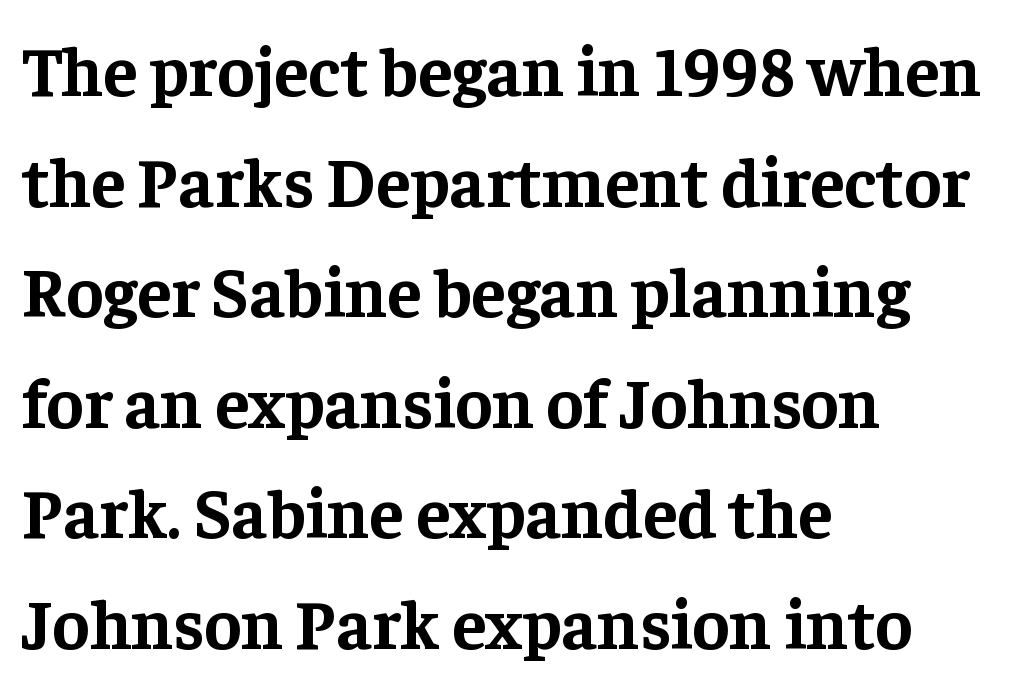
The image shows 70 px bold serif type, upright; set left-aligned, normal line spacing (1.58x), normal letter spacing, not underlined; low stroke contrast and a medium x-height.
